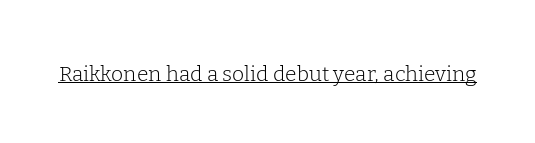
{"italic": "no", "bold": "no", "underline": "yes", "letter_spacing": "normal", "letter_spacing_em": 0.0, "glyph_px": 21}
